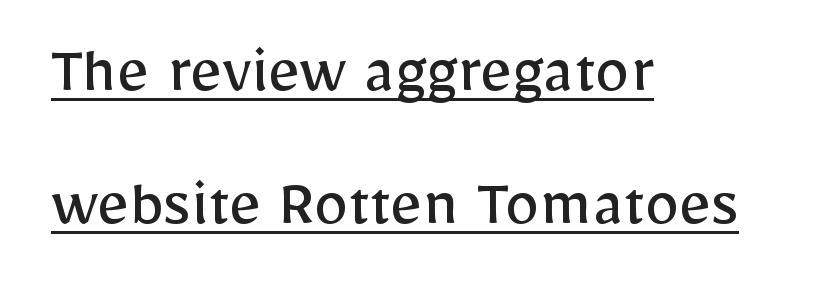
The image shows 70 px regular-weight sans-serif type, upright; set left-aligned, loose line spacing (1.9x), normal letter spacing, underlined; low stroke contrast and a medium x-height.
